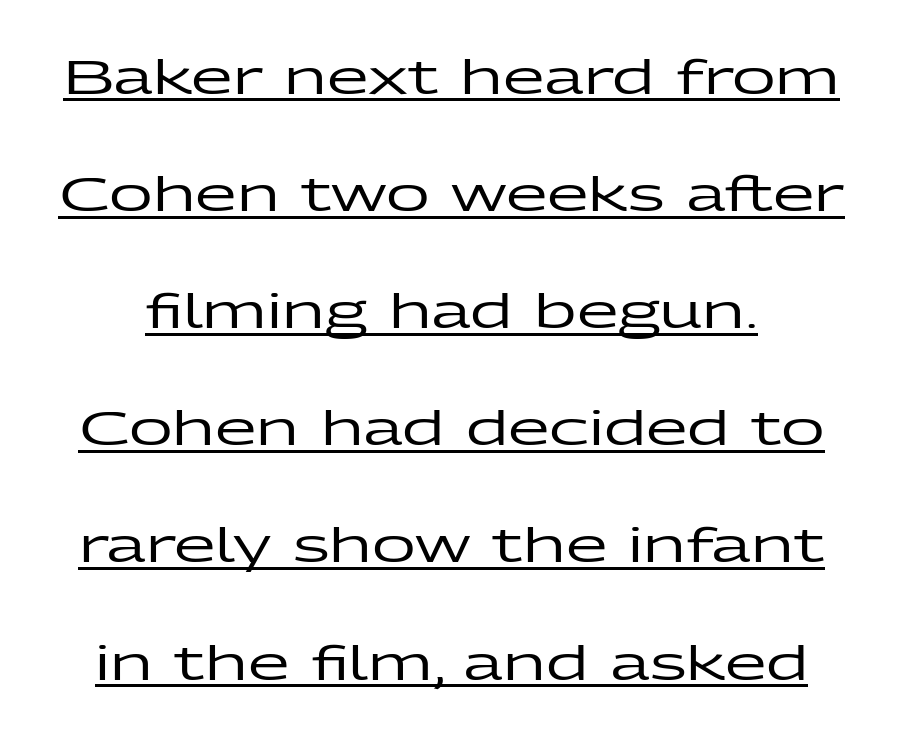
{"serif": "no", "italic": "no", "width": "wide", "stroke_contrast": "low", "x_height": "medium", "monospaced": "no", "underline": "yes", "line_spacing": "loose", "line_spacing_ratio": 2.44, "letter_spacing": "normal", "letter_spacing_em": 0.0, "glyph_px": 48}
